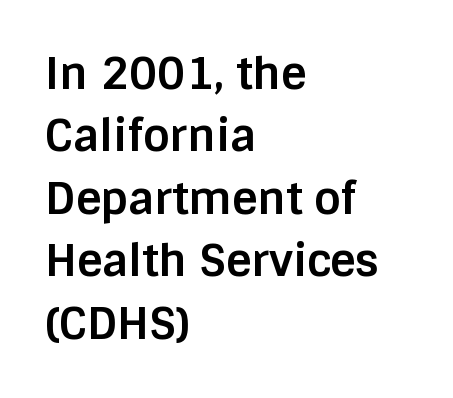
Q: Is the text bold? A: Yes.
Q: Is the text italic (slanted)? A: No, it is upright.
Q: Is the typeface a serif or a sans-serif typeface? A: Sans-serif.
Q: Is the text underlined? A: No.
Q: How is the paragraph aligned? A: Left-aligned.
Q: Is the spacing between letters normal or unusually wide? A: Normal.
Q: Is the spacing between lines tight, normal or loose? A: Normal.
Q: Width (condensed, normal, or wide)? A: Normal.
Q: Stroke contrast? A: Low.
Q: x-height? A: Large.
Q: Monospaced? A: No.
